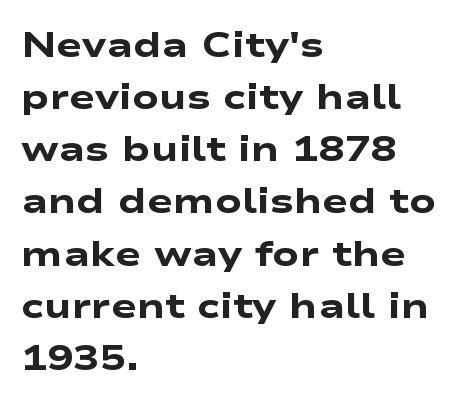
Q: Is the text bold? A: Yes.
Q: Is the typeface a serif or a sans-serif typeface? A: Sans-serif.
Q: Is the text underlined? A: No.
Q: How is the paragraph aligned? A: Left-aligned.
Q: Is the spacing between letters normal or unusually wide? A: Normal.
Q: Is the spacing between lines tight, normal or loose? A: Normal.
Q: Width (condensed, normal, or wide)? A: Wide.
Q: Stroke contrast? A: Low.
Q: x-height? A: Medium.
Q: Monospaced? A: No.
